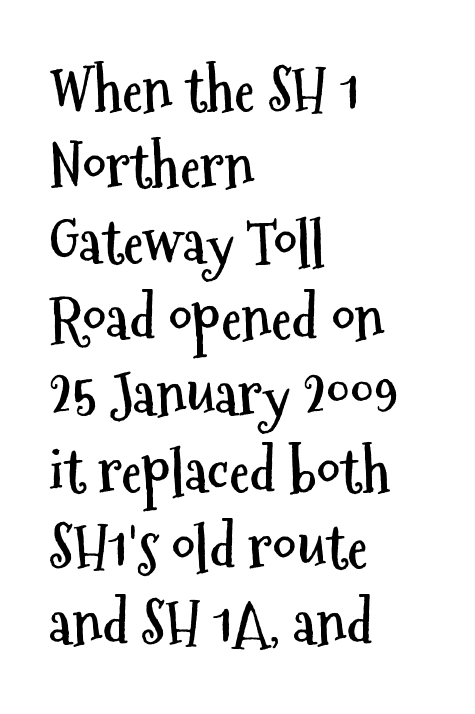
Its strokes are broad and dark, the hallmark of bold type. Think of a printed novel: that variable character pitch is what you see here. The ragged edge is on the right, which tells us the setting is flush left. These lines were composed using upright roman letters. In terms of letterspacing, this is plain default setting. Students, observe: this is what conventionally led text looks like.
